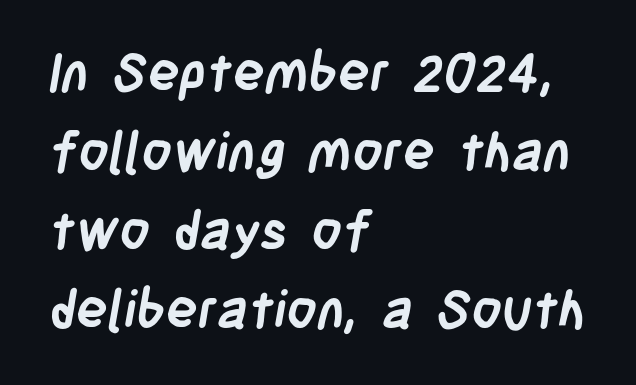
Q: Is the text bold? A: Yes.
Q: Is the typeface a serif or a sans-serif typeface? A: Sans-serif.
Q: Is the text underlined? A: No.
Q: How is the paragraph aligned? A: Left-aligned.
Q: Is the spacing between letters normal or unusually wide? A: Normal.
Q: Is the spacing between lines tight, normal or loose? A: Normal.
Q: Width (condensed, normal, or wide)? A: Condensed.
Q: Stroke contrast? A: Low.
Q: x-height? A: Large.
Q: Monospaced? A: No.
